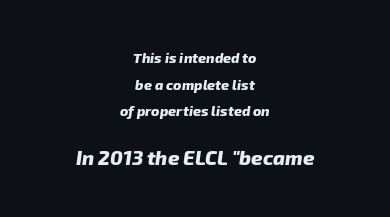
The image shows 20 px bold type; set centered, loose line spacing (1.9x), normal letter spacing, not underlined; the second (bottom) block is 1.43x larger.
